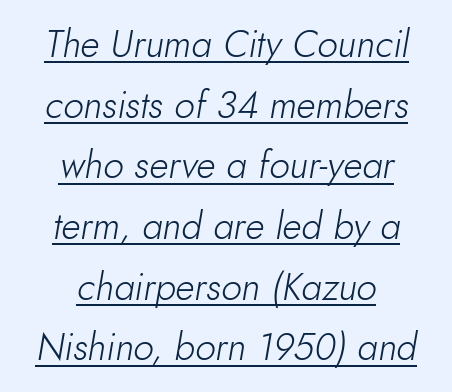
The image shows 37 px light type, italic (leaning right); set centered, normal line spacing (1.64x), normal letter spacing, underlined; low stroke contrast and a small x-height.
